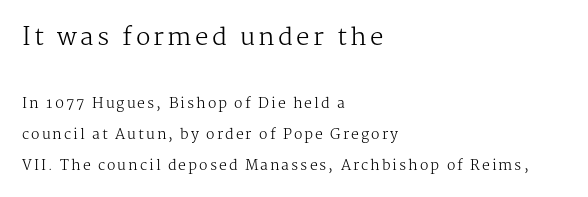
Q: Is the text bold? A: No.
Q: Is the text italic (slanted)? A: No, it is upright.
Q: Is the text underlined? A: No.
Q: How is the paragraph aligned? A: Left-aligned.
Q: Is the spacing between lines tight, normal or loose? A: Loose.
Q: Which block of text is set in a larger size, the first (top) or the second (bottom)? A: The first (top) one.
